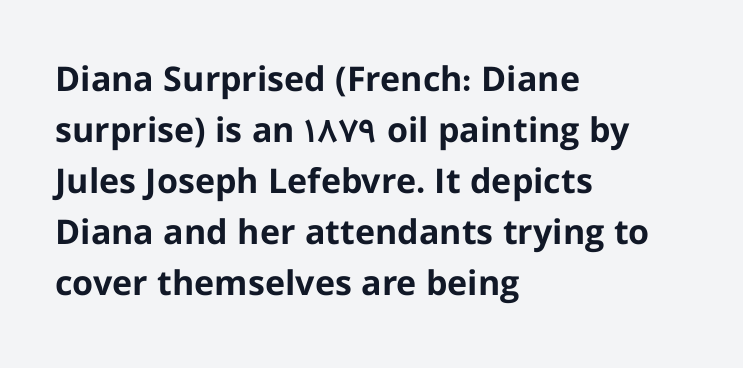
The rendering uses natural spacing where letterforms have individual widths. Nobody touched the tracking dial on this one. The rendering uses a moderate line-height, typical for paragraphs. Heavy-handed strokes throughout: this text is bold.
